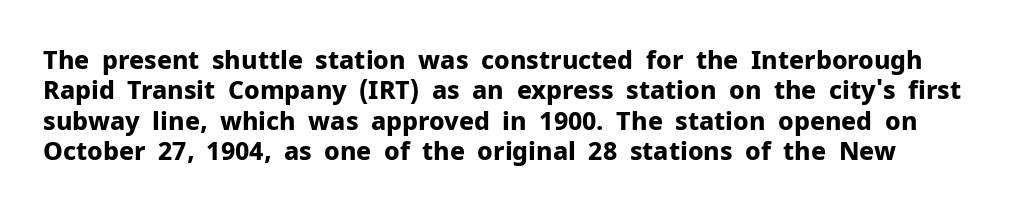
Q: Is the text bold? A: Yes.
Q: Is the text italic (slanted)? A: No, it is upright.
Q: Is the text underlined? A: No.
Q: Is the spacing between letters normal or unusually wide? A: Normal.
